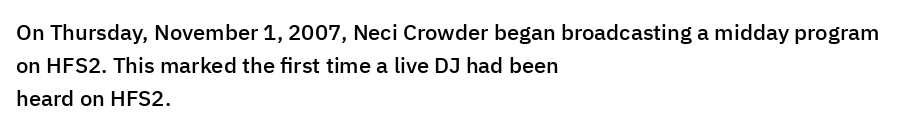
Q: Is the text bold? A: Semi-bold.
Q: Is the text italic (slanted)? A: No, it is upright.
Q: Is the text underlined? A: No.
Q: How is the paragraph aligned? A: Left-aligned.
Q: Is the spacing between letters normal or unusually wide? A: Normal.
Q: Is the spacing between lines tight, normal or loose? A: Normal.
